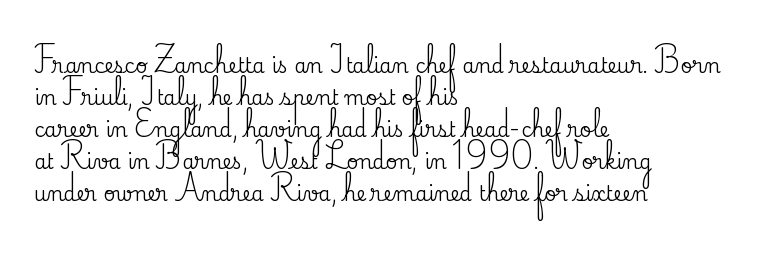
{"italic": "no", "underline": "no", "align": "left", "line_spacing": "normal", "line_spacing_ratio": 1.6, "letter_spacing": "normal", "letter_spacing_em": 0.0, "glyph_px": 20}
